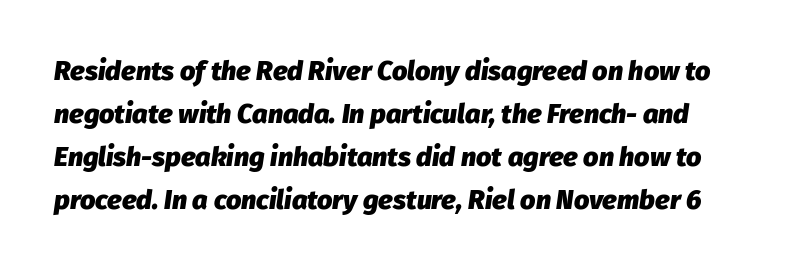
The image shows 27 px bold type, italic (leaning right); set normal line spacing (1.59x), normal letter spacing, not underlined.
